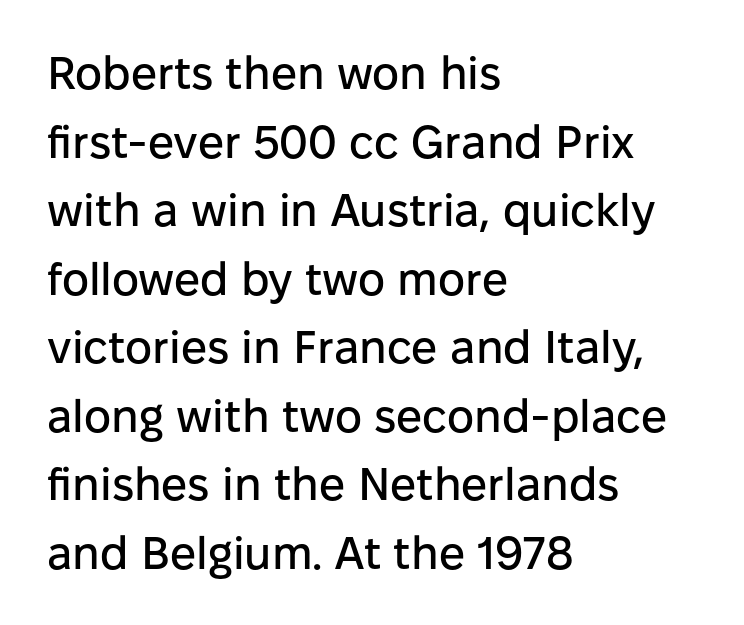
Q: Is the text italic (slanted)? A: No, it is upright.
Q: Is the typeface a serif or a sans-serif typeface? A: Sans-serif.
Q: Is the text underlined? A: No.
Q: How is the paragraph aligned? A: Left-aligned.
Q: Is the spacing between letters normal or unusually wide? A: Normal.
Q: Is the spacing between lines tight, normal or loose? A: Normal.
Q: Width (condensed, normal, or wide)? A: Normal.
Q: Stroke contrast? A: Low.
Q: x-height? A: Medium.
Q: Monospaced? A: No.
